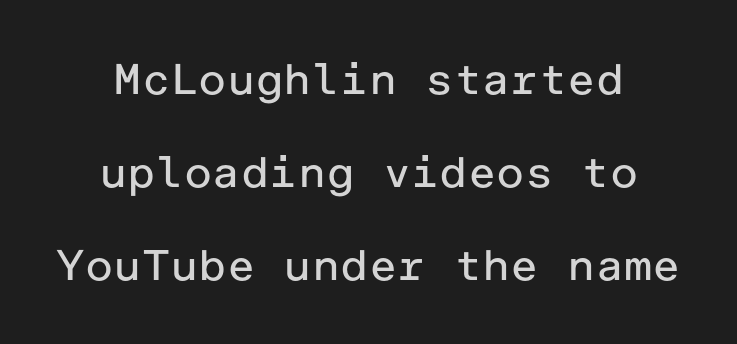
The image shows 43 px regular-weight sans-serif type, upright; set loose line spacing (2.16x), normal letter spacing, not underlined; low stroke contrast and a medium x-height.
